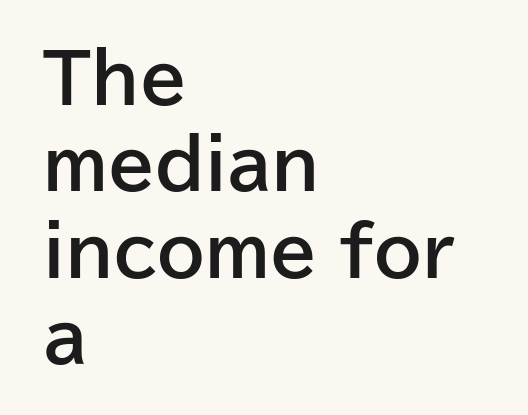
Q: Is the text bold? A: Yes.
Q: Is the text italic (slanted)? A: No, it is upright.
Q: Is the typeface a serif or a sans-serif typeface? A: Sans-serif.
Q: Is the text underlined? A: No.
Q: How is the paragraph aligned? A: Left-aligned.
Q: Is the spacing between letters normal or unusually wide? A: Normal.
Q: Is the spacing between lines tight, normal or loose? A: Normal.
Q: Width (condensed, normal, or wide)? A: Normal.
Q: Stroke contrast? A: Low.
Q: x-height? A: Medium.
Q: Monospaced? A: No.
